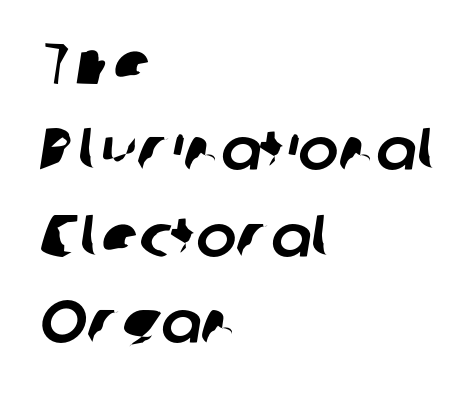
{"serif": "no", "width": "normal", "stroke_contrast": "low", "x_height": "medium", "monospaced": "no", "underline": "no", "align": "left", "line_spacing": "normal", "line_spacing_ratio": 1.44, "letter_spacing": "normal", "letter_spacing_em": 0.0, "glyph_px": 60}
